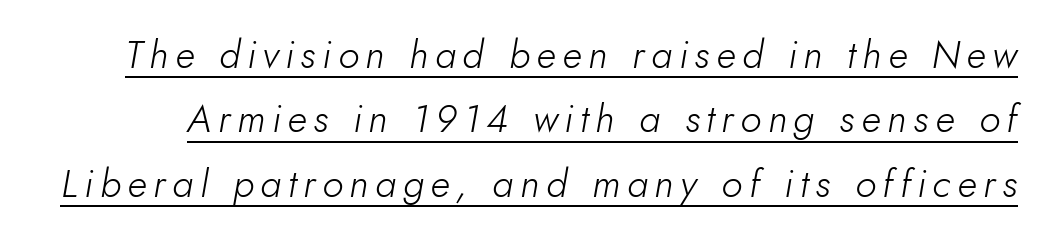
The rendering uses the underline text-decoration. Vertically, the passage feels balanced, rows spaced as you'd expect. Each letter keeps its own natural width here, so spacing adapts to shape. Would a proofreader flag this as italicized? Yes. The face looks like a standard text weight, possibly lighter.
